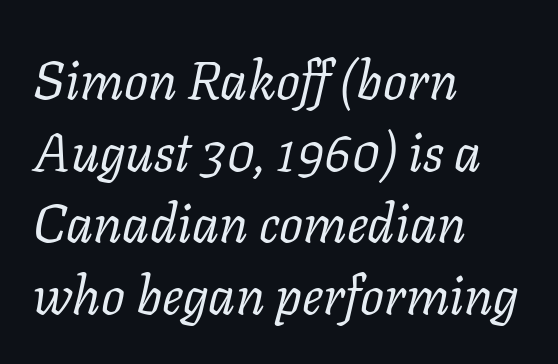
{"serif": "yes", "italic": "yes", "lean": "right", "slant_degrees": 11, "bold": "no", "weight": "regular", "width": "normal", "stroke_contrast": "low", "x_height": "medium", "monospaced": "no", "underline": "no", "align": "left", "line_spacing": "normal", "line_spacing_ratio": 1.35, "letter_spacing": "normal", "letter_spacing_em": 0.0, "glyph_px": 53}
